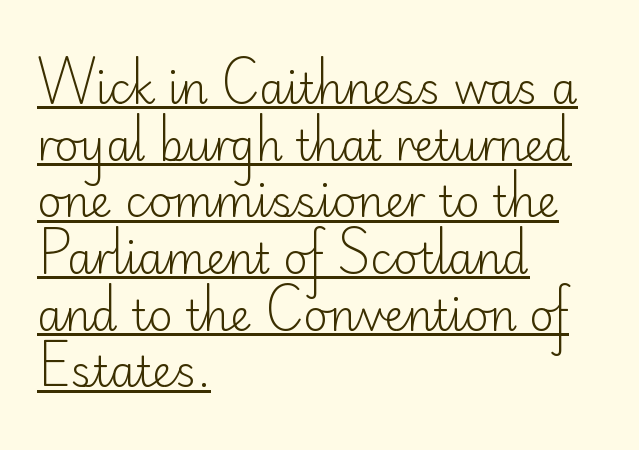
{"serif": "no", "italic": "no", "bold": "no", "weight": "light", "width": "normal", "stroke_contrast": "low", "x_height": "small", "monospaced": "no", "underline": "yes", "align": "left", "line_spacing": "normal", "line_spacing_ratio": 1.35, "letter_spacing": "normal", "letter_spacing_em": 0.0, "glyph_px": 42}
